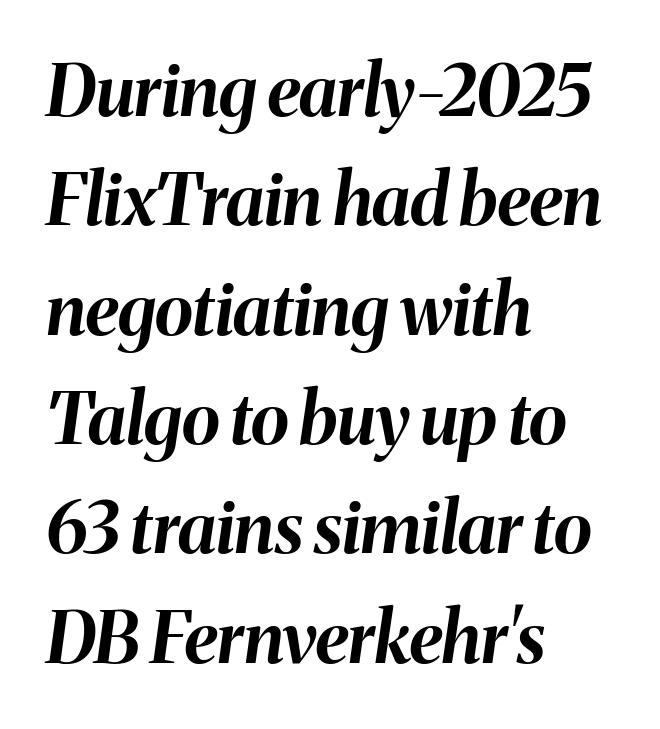
Q: Is the text bold? A: Yes.
Q: Is the text italic (slanted)? A: Yes, it leans right by about 8 degrees.
Q: Is the text underlined? A: No.
Q: How is the paragraph aligned? A: Left-aligned.
Q: Is the spacing between letters normal or unusually wide? A: Normal.
Q: Is the spacing between lines tight, normal or loose? A: Normal.
Q: Width (condensed, normal, or wide)? A: Normal.
Q: Stroke contrast? A: Medium.
Q: x-height? A: Medium.
Q: Monospaced? A: No.
